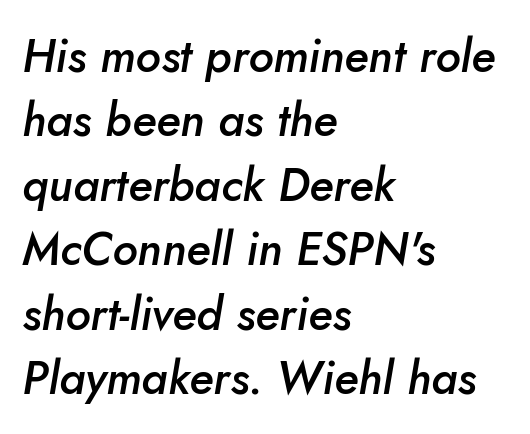
Q: Is the text bold? A: Semi-bold.
Q: Is the text italic (slanted)? A: Yes, it leans right by about 10 degrees.
Q: Is the text underlined? A: No.
Q: How is the paragraph aligned? A: Left-aligned.
Q: Is the spacing between letters normal or unusually wide? A: Normal.
Q: Is the spacing between lines tight, normal or loose? A: Normal.
Q: Width (condensed, normal, or wide)? A: Normal.
Q: Stroke contrast? A: Low.
Q: x-height? A: Small.
Q: Monospaced? A: No.
